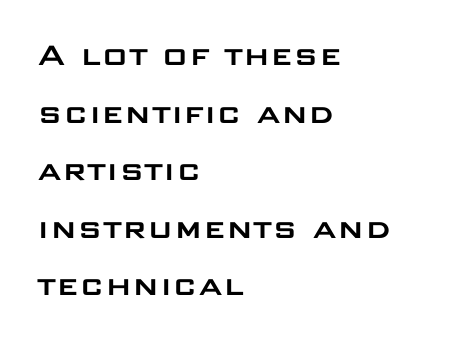
The image shows 36 px wide sans-serif type, upright; set left-aligned, normal line spacing (1.6x), normal letter spacing, not underlined; low stroke contrast and a large x-height.
